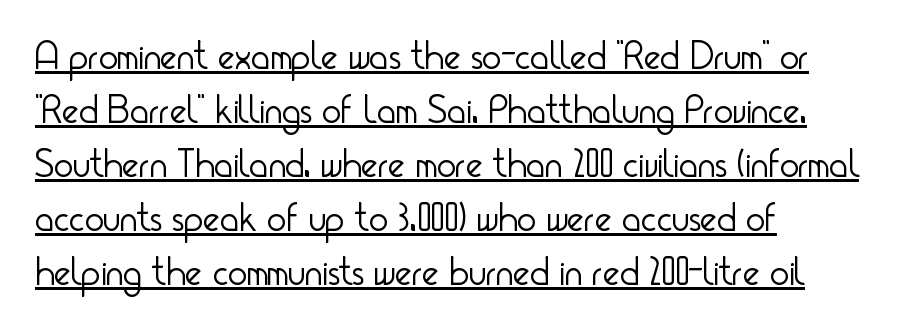
Q: Is the text bold? A: No.
Q: Is the text italic (slanted)? A: No, it is upright.
Q: Is the typeface a serif or a sans-serif typeface? A: Sans-serif.
Q: Is the text underlined? A: Yes.
Q: How is the paragraph aligned? A: Left-aligned.
Q: Is the spacing between letters normal or unusually wide? A: Normal.
Q: Is the spacing between lines tight, normal or loose? A: Normal.
Q: Width (condensed, normal, or wide)? A: Condensed.
Q: Stroke contrast? A: Low.
Q: x-height? A: Small.
Q: Monospaced? A: No.
